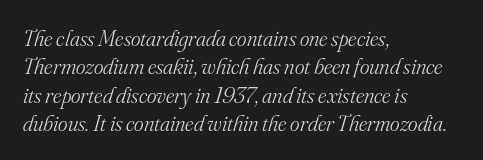
{"italic": "yes", "lean": "right", "slant_degrees": 16, "bold": "no", "underline": "no", "align": "left", "line_spacing_ratio": 1.23, "letter_spacing": "normal", "letter_spacing_em": 0.0, "glyph_px": 23}
